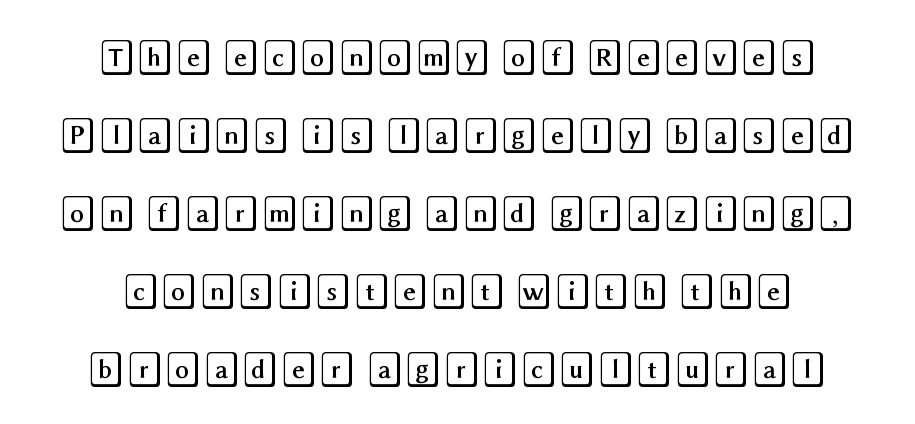
Italic? Not at all — the glyphs are vertical. If you measured baseline to baseline, you'd find a long distance. Letter spacing: default. Descenders are the only things crossing below the line.
